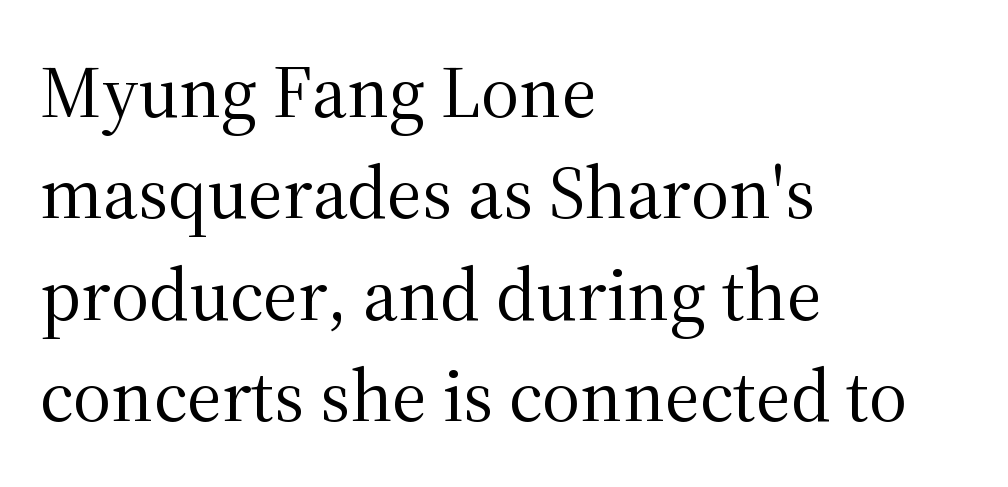
Q: Is the text bold? A: No.
Q: Is the text italic (slanted)? A: No, it is upright.
Q: Is the typeface a serif or a sans-serif typeface? A: Serif.
Q: Is the text underlined? A: No.
Q: How is the paragraph aligned? A: Left-aligned.
Q: Is the spacing between letters normal or unusually wide? A: Normal.
Q: Is the spacing between lines tight, normal or loose? A: Normal.
Q: Width (condensed, normal, or wide)? A: Normal.
Q: Stroke contrast? A: Medium.
Q: x-height? A: Medium.
Q: Monospaced? A: No.
